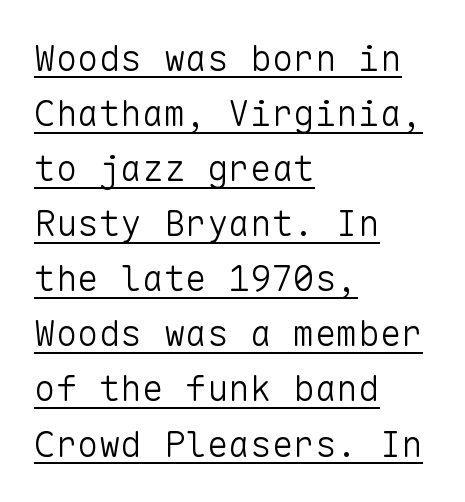
Q: Is the text bold? A: No.
Q: Is the text italic (slanted)? A: No, it is upright.
Q: Is the typeface a serif or a sans-serif typeface? A: Sans-serif.
Q: Is the text underlined? A: Yes.
Q: How is the paragraph aligned? A: Left-aligned.
Q: Is the spacing between letters normal or unusually wide? A: Normal.
Q: Is the spacing between lines tight, normal or loose? A: Normal.
Q: Width (condensed, normal, or wide)? A: Normal.
Q: Stroke contrast? A: Low.
Q: x-height? A: Medium.
Q: Monospaced? A: Yes.
